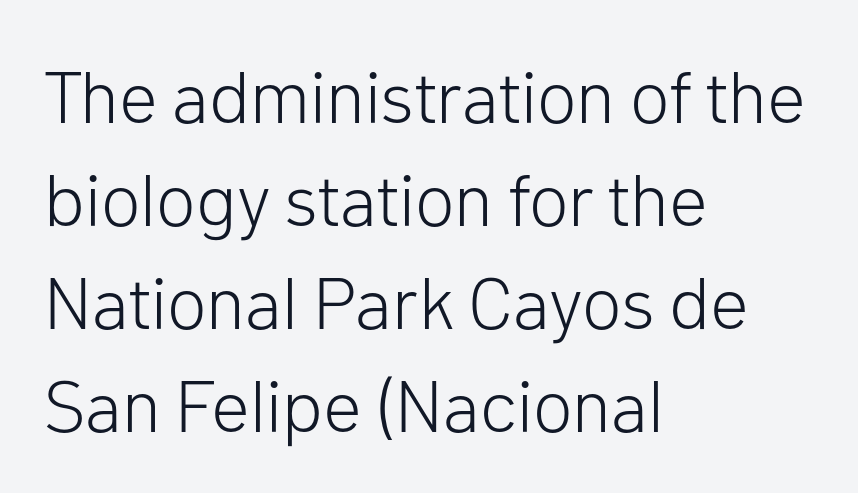
{"serif": "no", "italic": "no", "bold": "no", "weight": "light", "width": "normal", "stroke_contrast": "low", "x_height": "medium", "monospaced": "no", "underline": "no", "align": "left", "line_spacing": "normal", "line_spacing_ratio": 1.41, "letter_spacing": "normal", "letter_spacing_em": 0.0, "glyph_px": 73}
